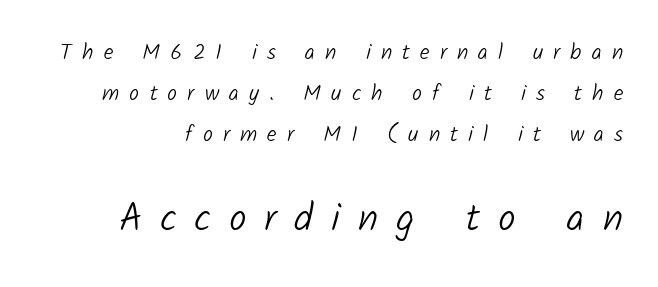
The image shows 39 px light sans-serif type; set line spacing 1.86x, unusually wide letter spacing (+0.46 em), not underlined; the second (bottom) block is 1.77x larger; low stroke contrast and a medium x-height.
